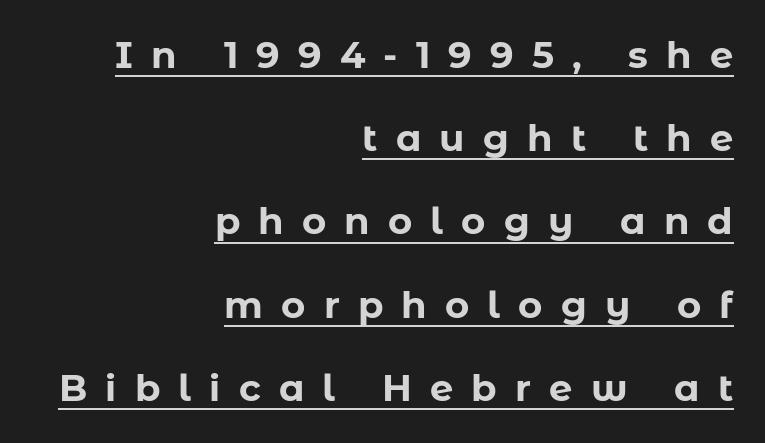
Q: Is the text bold? A: Yes.
Q: Is the text italic (slanted)? A: No, it is upright.
Q: Is the typeface a serif or a sans-serif typeface? A: Sans-serif.
Q: Is the text underlined? A: Yes.
Q: How is the paragraph aligned? A: Right-aligned.
Q: Is the spacing between letters normal or unusually wide? A: Unusually wide.
Q: Is the spacing between lines tight, normal or loose? A: Loose.
Q: Width (condensed, normal, or wide)? A: Normal.
Q: Stroke contrast? A: Low.
Q: x-height? A: Medium.
Q: Monospaced? A: No.
